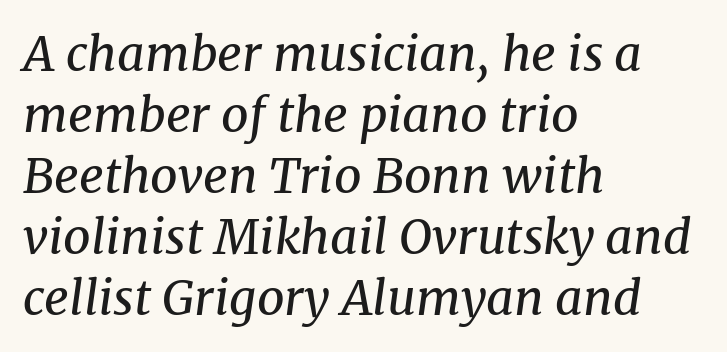
Q: Is the text bold? A: No.
Q: Is the text italic (slanted)? A: Yes, it leans right by about 8 degrees.
Q: Is the typeface a serif or a sans-serif typeface? A: Serif.
Q: Is the text underlined? A: No.
Q: How is the paragraph aligned? A: Left-aligned.
Q: Is the spacing between letters normal or unusually wide? A: Normal.
Q: Is the spacing between lines tight, normal or loose? A: Normal.
Q: Width (condensed, normal, or wide)? A: Normal.
Q: Stroke contrast? A: Medium.
Q: x-height? A: Medium.
Q: Monospaced? A: No.
